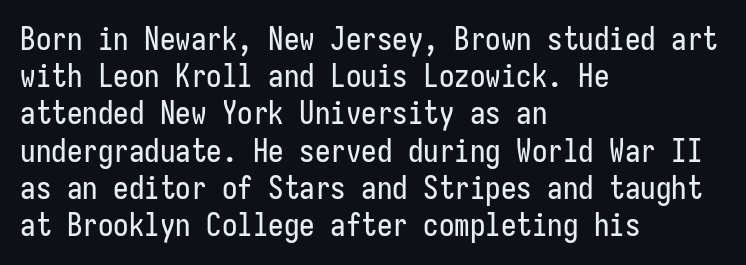
The image shows 31 px condensed sans-serif type, upright; set left-aligned, line spacing 1.2x, normal letter spacing, not underlined; low stroke contrast and a medium x-height.
